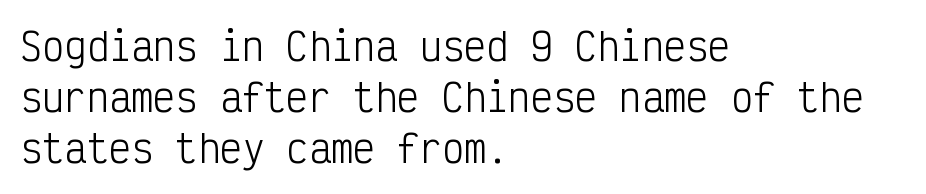
Q: Is the text bold? A: No.
Q: Is the text italic (slanted)? A: No, it is upright.
Q: Is the typeface a serif or a sans-serif typeface? A: Sans-serif.
Q: Is the text underlined? A: No.
Q: How is the paragraph aligned? A: Left-aligned.
Q: Is the spacing between letters normal or unusually wide? A: Normal.
Q: Is the spacing between lines tight, normal or loose? A: Normal.
Q: Width (condensed, normal, or wide)? A: Condensed.
Q: Stroke contrast? A: Low.
Q: x-height? A: Medium.
Q: Monospaced? A: Yes.
